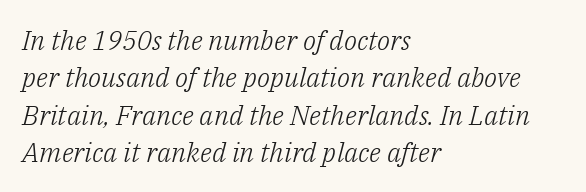
The passage shown has conventional tracking throughout. The letters look calm and open, with moderate or lighter stems. Plain, unruled lines of type. The lettering tilts uniformly, giving the passage an italic look. Leading: standard.
